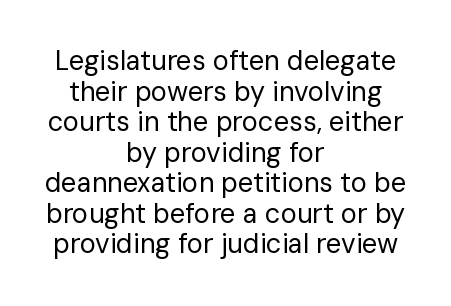
{"italic": "no", "bold": "no", "underline": "no", "align": "center", "line_spacing": "tight", "line_spacing_ratio": 1.13, "letter_spacing": "normal", "letter_spacing_em": 0.0, "glyph_px": 27}
